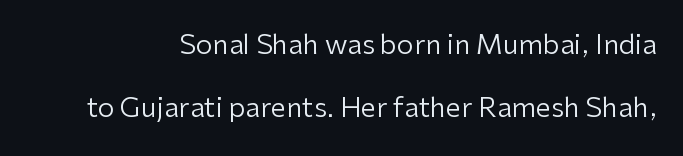
Q: Is the text bold? A: No.
Q: Is the text italic (slanted)? A: No, it is upright.
Q: Is the text underlined? A: No.
Q: Is the spacing between letters normal or unusually wide? A: Normal.
Q: Is the spacing between lines tight, normal or loose? A: Loose.
